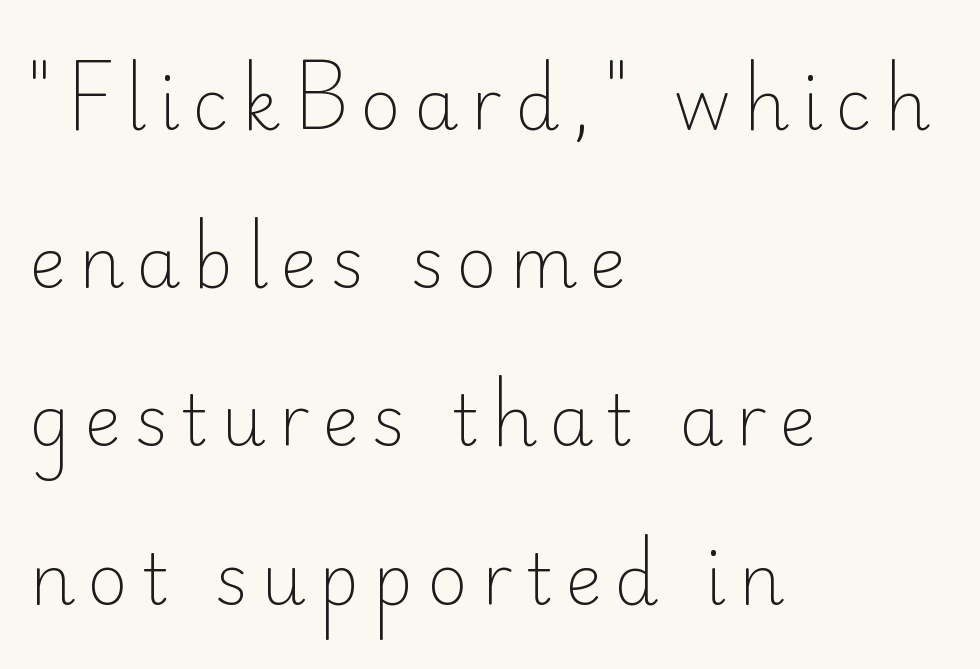
Leading is clearly above the norm, producing a sparse column. The face used here is proportionally spaced, like ordinary book or web type. Think standard paragraph weight, or any step lighter than that. It's the straight-up-and-down kind of type.
